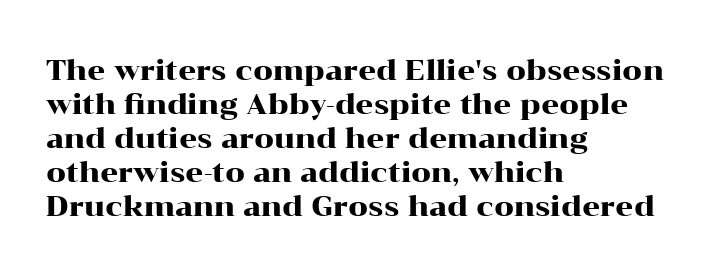
Q: Is the text italic (slanted)? A: No, it is upright.
Q: Is the typeface a serif or a sans-serif typeface? A: Serif.
Q: Is the text underlined? A: No.
Q: How is the paragraph aligned? A: Left-aligned.
Q: Is the spacing between letters normal or unusually wide? A: Normal.
Q: Width (condensed, normal, or wide)? A: Wide.
Q: Stroke contrast? A: High.
Q: x-height? A: Medium.
Q: Monospaced? A: No.
